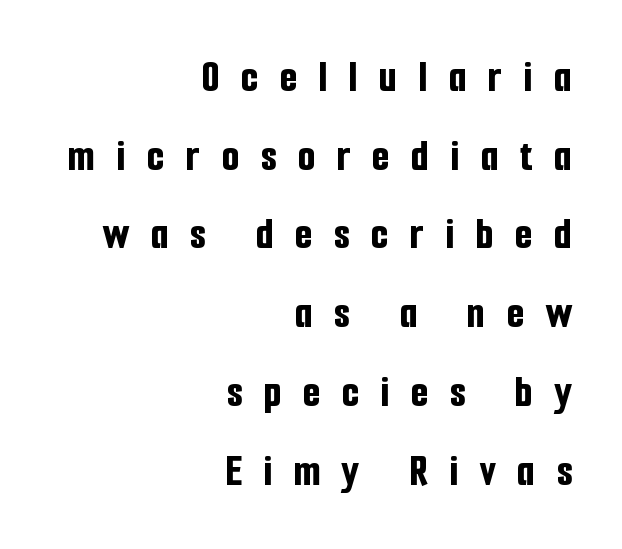
{"serif": "no", "italic": "no", "bold": "yes", "weight": "bold", "width": "condensed", "stroke_contrast": "low", "x_height": "medium", "monospaced": "no", "underline": "no", "align": "right", "line_spacing_ratio": 1.75, "letter_spacing": "wide", "letter_spacing_em": 0.48, "glyph_px": 45}
